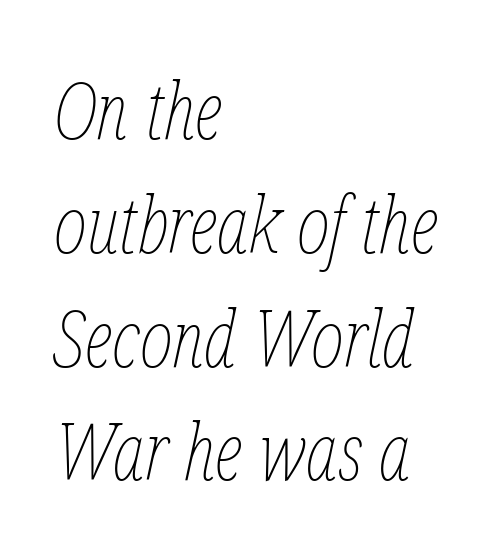
{"italic": "yes", "lean": "right", "slant_degrees": 12, "bold": "no", "weight": "thin", "width": "condensed", "stroke_contrast": "low", "x_height": "medium", "monospaced": "no", "underline": "no", "align": "left", "line_spacing": "normal", "line_spacing_ratio": 1.44, "letter_spacing": "normal", "letter_spacing_em": 0.0, "glyph_px": 79}
